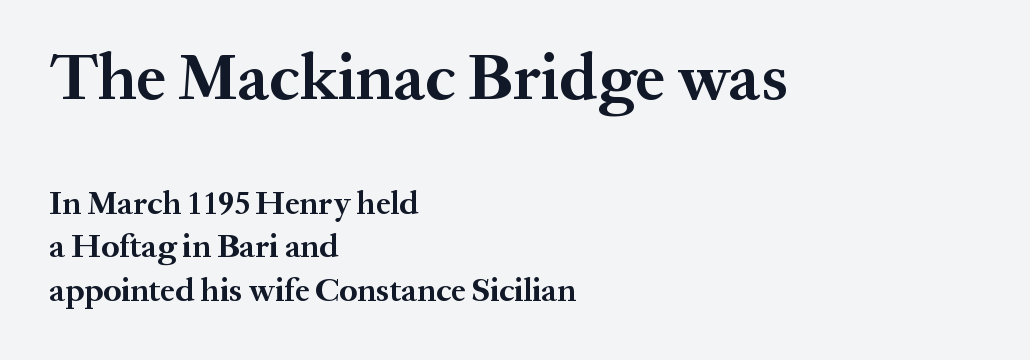
{"serif": "yes", "italic": "no", "bold": "yes", "weight": "bold", "width": "normal", "stroke_contrast": "medium", "x_height": "medium", "monospaced": "no", "underline": "no", "align": "left", "line_spacing": "normal", "line_spacing_ratio": 1.32, "letter_spacing": "normal", "letter_spacing_em": 0.0, "larger_block": "first", "size_ratio": 2.0, "glyph_px": 66}
